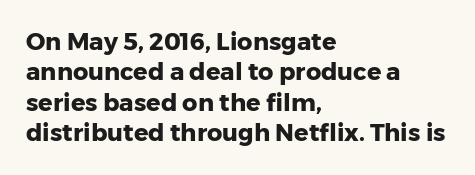
Q: Is the text bold? A: Yes.
Q: Is the text italic (slanted)? A: No, it is upright.
Q: Is the text underlined? A: No.
Q: How is the paragraph aligned? A: Left-aligned.
Q: Is the spacing between letters normal or unusually wide? A: Normal.
Q: Is the spacing between lines tight, normal or loose? A: Normal.
